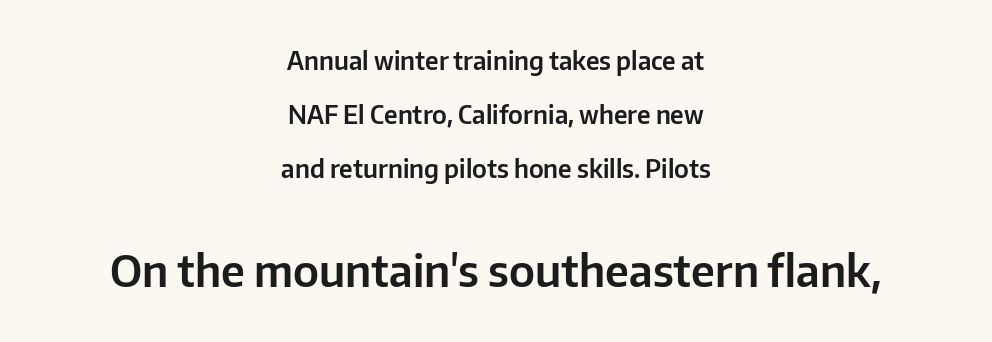
{"serif": "no", "italic": "no", "width": "normal", "stroke_contrast": "low", "x_height": "medium", "monospaced": "no", "underline": "no", "align": "center", "line_spacing": "loose", "line_spacing_ratio": 2.16, "letter_spacing": "normal", "letter_spacing_em": 0.0, "larger_block": "second", "size_ratio": 1.76, "glyph_px": 44}
